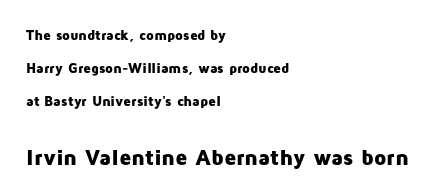
The image shows 22 px bold type, upright; set left-aligned, loose line spacing (2.36x), normal letter spacing, not underlined; the second (bottom) block is 1.57x larger.
